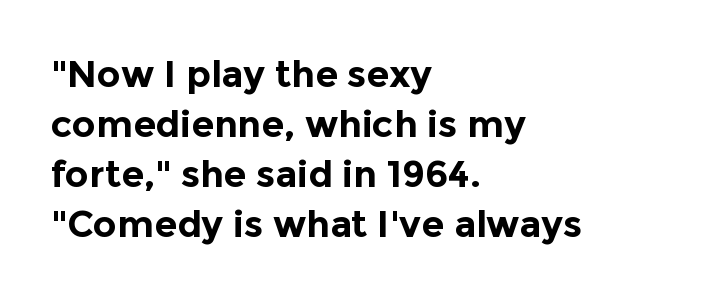
The image shows 37 px bold sans-serif type, upright; set left-aligned, normal line spacing (1.35x), normal letter spacing, not underlined; a medium x-height.
